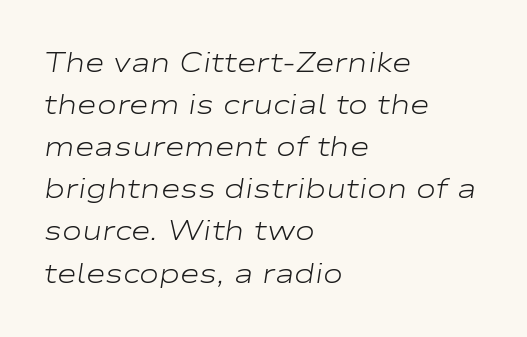
{"italic": "yes", "lean": "right", "slant_degrees": 9, "bold": "no", "underline": "no", "align": "left", "line_spacing": "normal", "line_spacing_ratio": 1.56, "letter_spacing": "normal", "letter_spacing_em": 0.0, "glyph_px": 27}
